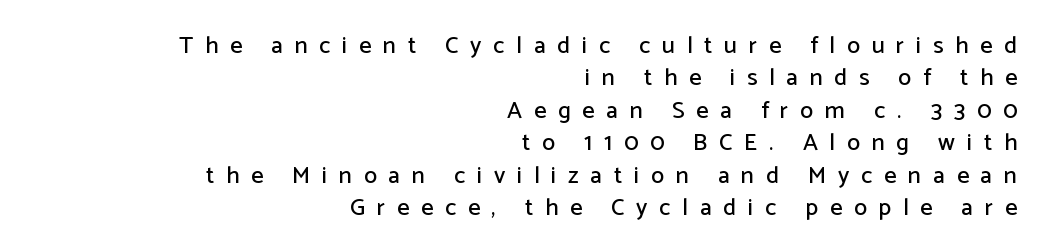
Q: Is the text italic (slanted)? A: No, it is upright.
Q: Is the text underlined? A: No.
Q: How is the paragraph aligned? A: Right-aligned.
Q: Is the spacing between letters normal or unusually wide? A: Unusually wide.
Q: Is the spacing between lines tight, normal or loose? A: Normal.
